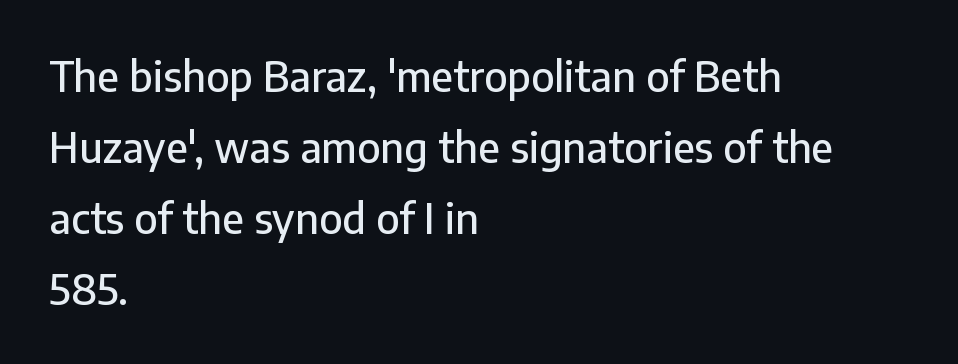
Q: Is the text italic (slanted)? A: No, it is upright.
Q: Is the typeface a serif or a sans-serif typeface? A: Sans-serif.
Q: Is the text underlined? A: No.
Q: How is the paragraph aligned? A: Left-aligned.
Q: Is the spacing between letters normal or unusually wide? A: Normal.
Q: Width (condensed, normal, or wide)? A: Normal.
Q: Stroke contrast? A: Low.
Q: x-height? A: Medium.
Q: Monospaced? A: No.
